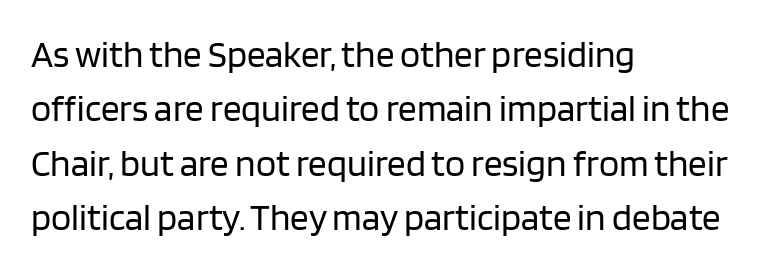
The face used here is proportionally spaced, like ordinary book or web type. Just letters on the line, the space beneath them empty. Students, observe: this is what conventionally led text looks like. The strokes carry an ordinary text weight at most. Note: no serifs on the glyphs.
